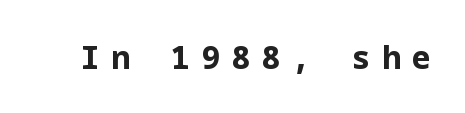
The image shows 32 px bold sans-serif type, upright; set unusually wide letter spacing (+0.34 em), not underlined; low stroke contrast and a medium x-height.
